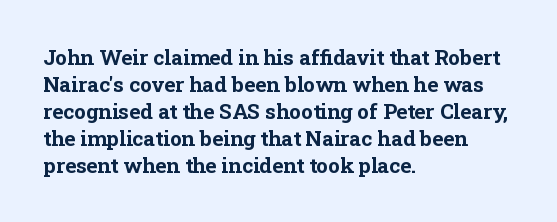
{"italic": "no", "bold": "yes", "underline": "no", "align": "left", "line_spacing": "normal", "line_spacing_ratio": 1.28, "letter_spacing": "normal", "letter_spacing_em": 0.0, "glyph_px": 21}
